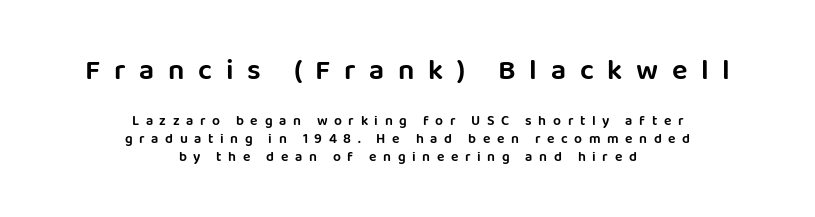
Q: Is the text italic (slanted)? A: No, it is upright.
Q: Is the typeface a serif or a sans-serif typeface? A: Sans-serif.
Q: Is the text underlined? A: No.
Q: How is the paragraph aligned? A: Centered.
Q: Is the spacing between letters normal or unusually wide? A: Unusually wide.
Q: Is the spacing between lines tight, normal or loose? A: Normal.
Q: Which block of text is set in a larger size, the first (top) or the second (bottom)? A: The first (top) one.
Q: Width (condensed, normal, or wide)? A: Normal.
Q: Stroke contrast? A: Low.
Q: x-height? A: Large.
Q: Monospaced? A: No.
